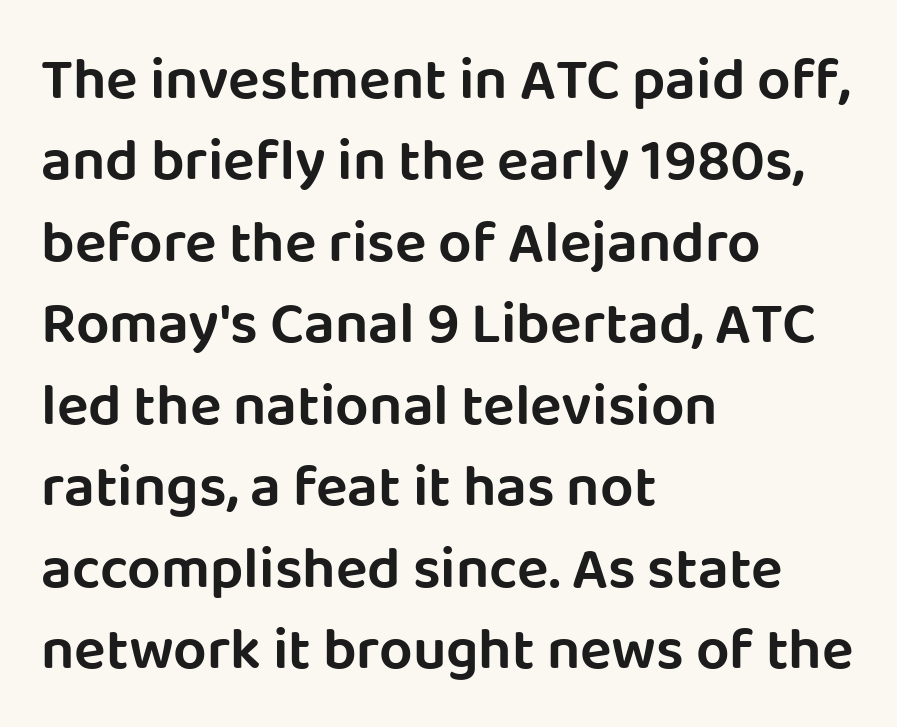
The space directly below the letters is spotless. The designer left line spacing at the default. Every character sits straight up, as roman type does. The paragraph has a hard left edge and a soft right edge. This sample has the flowing, uneven cadence of proportional lettering. Letter spacing: default.
